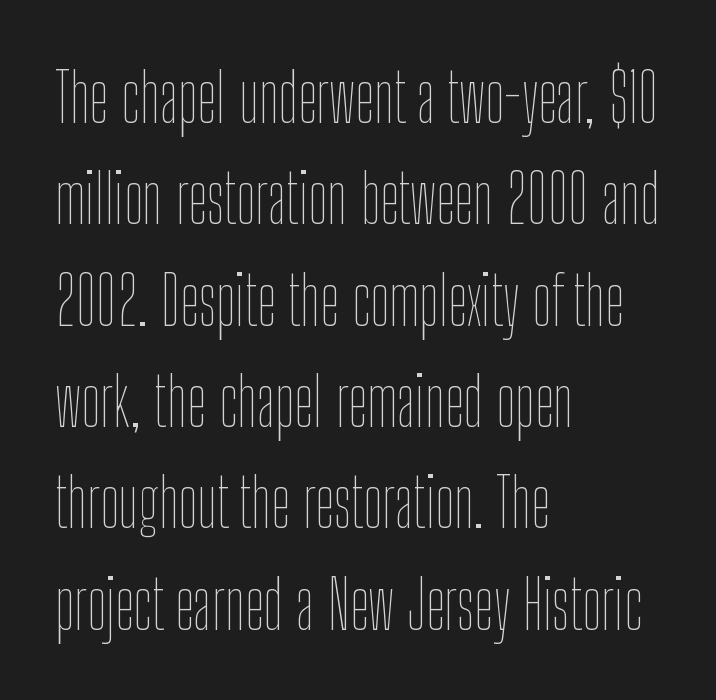
{"italic": "no", "bold": "no", "weight": "thin", "width": "condensed", "stroke_contrast": "low", "x_height": "medium", "monospaced": "no", "underline": "no", "align": "left", "line_spacing": "normal", "line_spacing_ratio": 1.49, "letter_spacing": "normal", "letter_spacing_em": 0.0, "glyph_px": 68}
